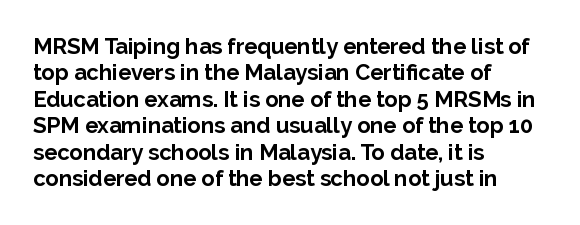
The image shows 22 px bold type, upright; set left-aligned, line spacing 1.2x, normal letter spacing, not underlined.
